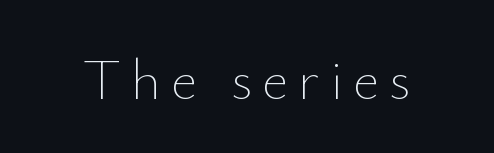
The passage shown is not underscored anywhere. Posture: straight, roman, zero tilt. A quiet, ordinary-to-light weight characterises the typeface. This sample has the flowing, uneven cadence of proportional lettering.
